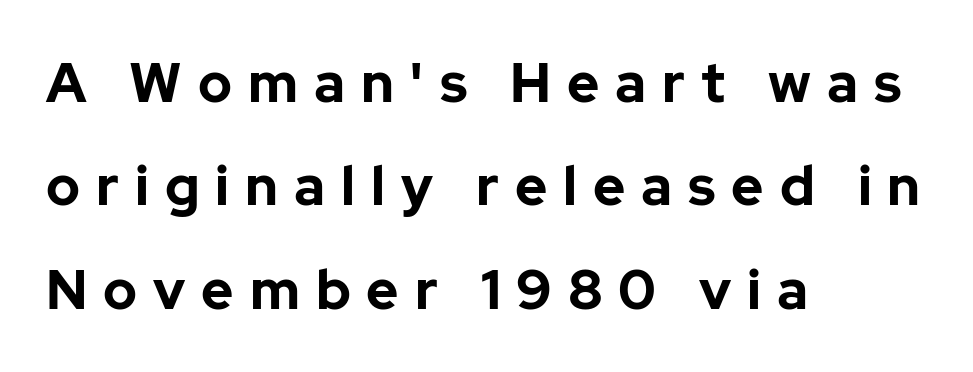
The image shows 55 px bold sans-serif type, upright; set left-aligned, line spacing 1.88x, unusually wide letter spacing (+0.29 em), not underlined; low stroke contrast and a medium x-height.
